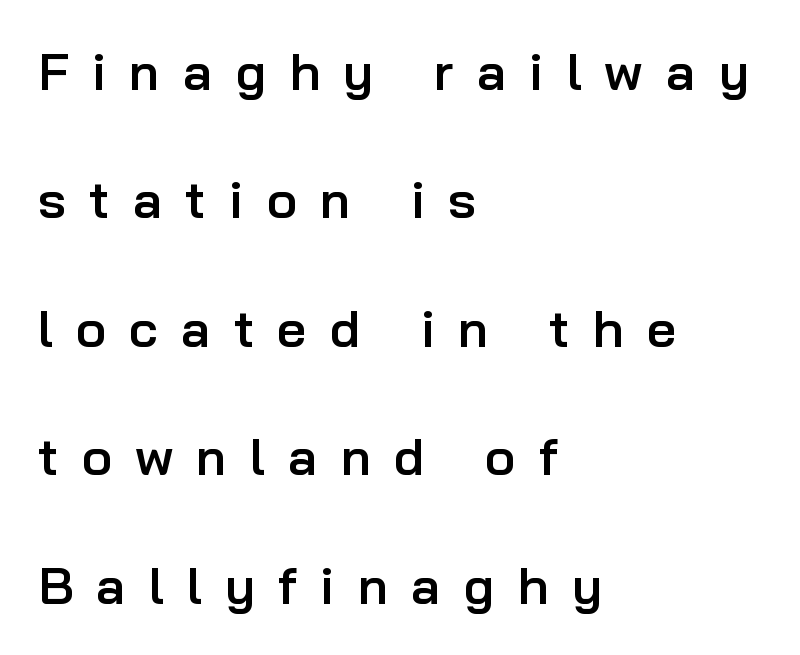
The image shows 52 px semibold sans-serif type, upright; set left-aligned, loose line spacing (2.47x), unusually wide letter spacing (+0.44 em), not underlined; low stroke contrast and a medium x-height.
